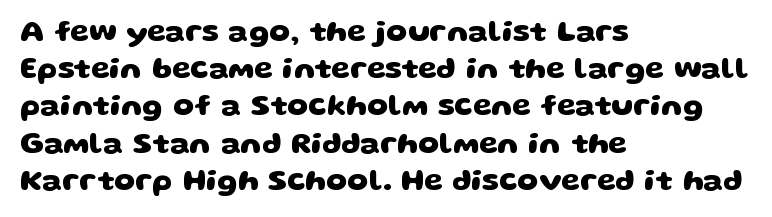
The image shows 30 px heavy, wide sans-serif type; set left-aligned, line spacing 1.24x, normal letter spacing, not underlined; low stroke contrast and a large x-height.
